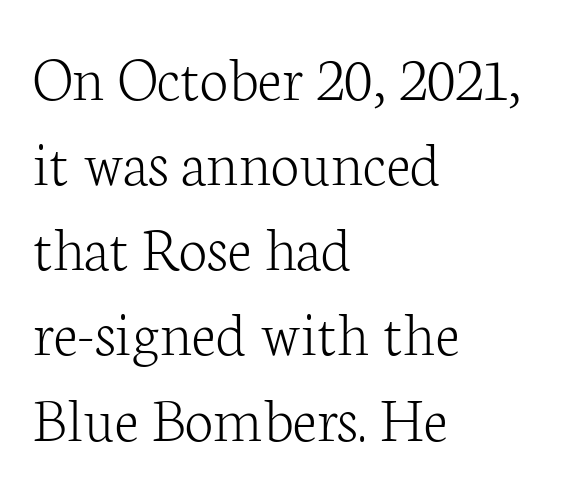
Q: Is the text bold? A: No.
Q: Is the text italic (slanted)? A: No, it is upright.
Q: Is the typeface a serif or a sans-serif typeface? A: Serif.
Q: Is the text underlined? A: No.
Q: How is the paragraph aligned? A: Left-aligned.
Q: Is the spacing between letters normal or unusually wide? A: Normal.
Q: Is the spacing between lines tight, normal or loose? A: Normal.
Q: Width (condensed, normal, or wide)? A: Normal.
Q: Stroke contrast? A: Low.
Q: x-height? A: Medium.
Q: Monospaced? A: No.
